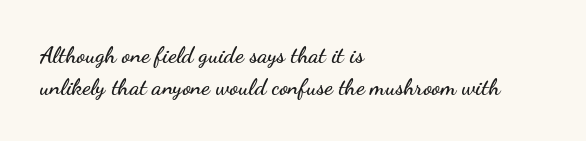
The letterforms sit shoulder to shoulder at normal distance. The paragraph has a hard left edge and a soft right edge. A clean baseline with only descenders dipping below it.
